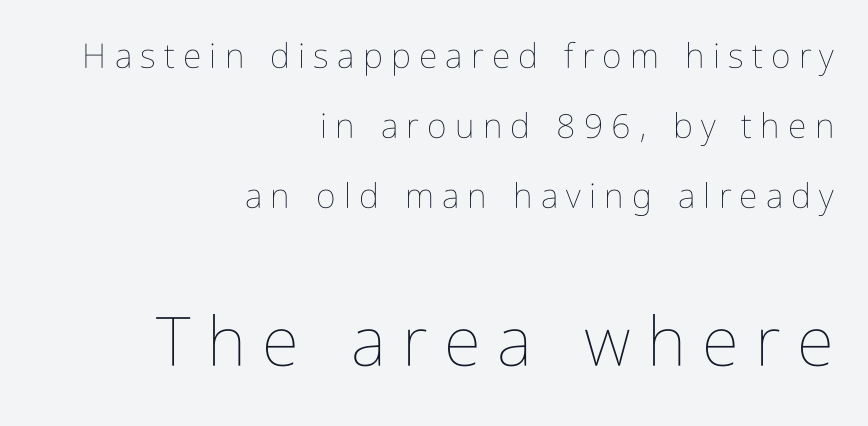
Q: Is the text bold? A: No.
Q: Is the text italic (slanted)? A: No, it is upright.
Q: Is the text underlined? A: No.
Q: How is the paragraph aligned? A: Right-aligned.
Q: Is the spacing between letters normal or unusually wide? A: Unusually wide.
Q: Is the spacing between lines tight, normal or loose? A: Loose.
Q: Which block of text is set in a larger size, the first (top) or the second (bottom)? A: The second (bottom) one.
Q: Width (condensed, normal, or wide)? A: Condensed.
Q: Stroke contrast? A: Low.
Q: x-height? A: Medium.
Q: Monospaced? A: No.
